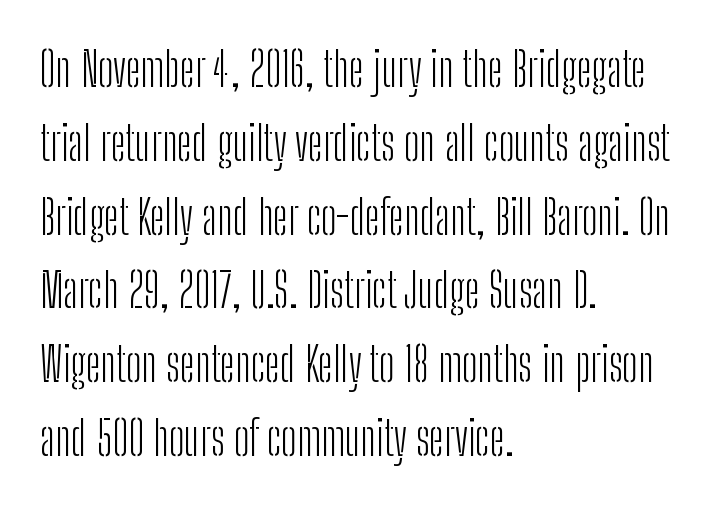
{"serif": "no", "italic": "no", "bold": "no", "weight": "light", "width": "condensed", "stroke_contrast": "low", "x_height": "medium", "monospaced": "no", "underline": "no", "align": "left", "line_spacing": "normal", "line_spacing_ratio": 1.57, "letter_spacing": "normal", "letter_spacing_em": 0.0, "glyph_px": 47}
